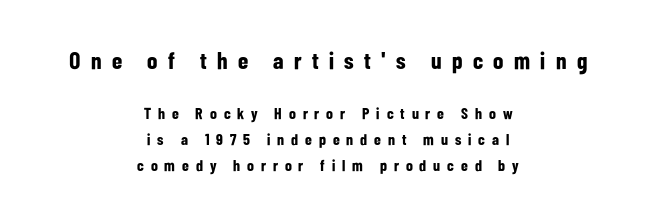
The paragraph has two soft edges and a firm central axis. Chunky letters — that's bold for sure. The letters in the upper block stand taller than those in the block below. This sample uses expanded letter spacing, leaving extra air between glyphs.
